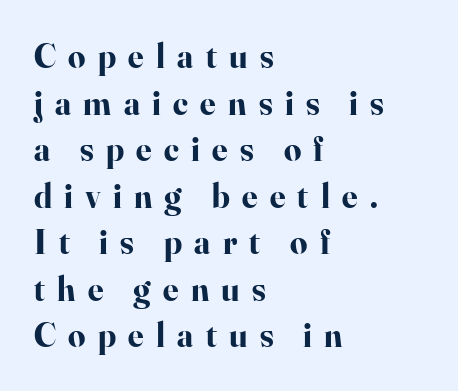
{"serif": "yes", "italic": "no", "bold": "yes", "weight": "bold", "width": "normal", "stroke_contrast": "high", "x_height": "small", "monospaced": "no", "underline": "no", "align": "left", "line_spacing": "normal", "line_spacing_ratio": 1.37, "letter_spacing": "wide", "letter_spacing_em": 0.36, "glyph_px": 34}
